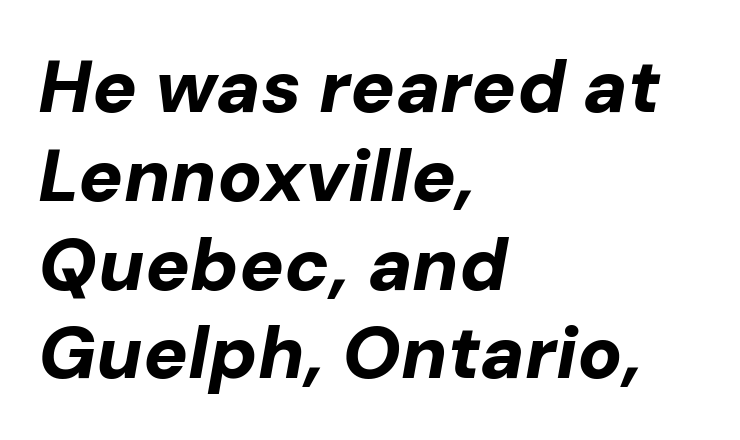
No extra tracking has been applied to these lines. Plain, unruled lines of type. A dark, heavy texture on the line: the type is bold. Designer's note — italics engaged.
